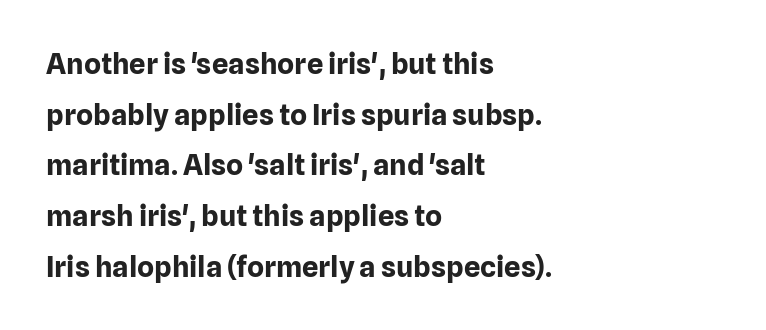
The face used here has the dense, thick strokes of a bold. Reading down the block, your eye returns to a fixed left position each line. The font family rendered here belongs to the sans-serif group. A typesetter would call this proportional, since set widths differ per character.
